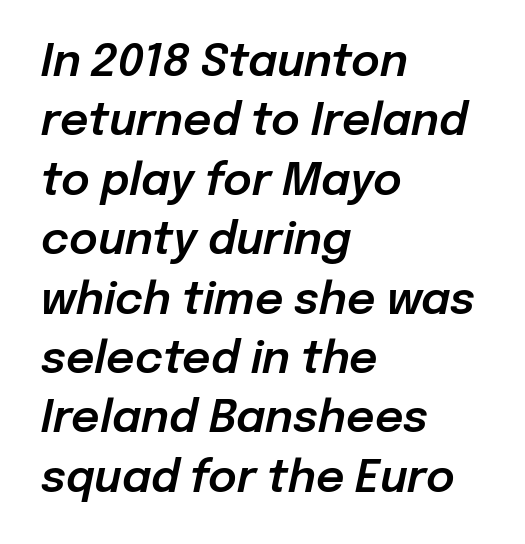
The image shows 44 px text type, italic (leaning right); set left-aligned, normal line spacing (1.35x), normal letter spacing, not underlined; low stroke contrast and a medium x-height.
